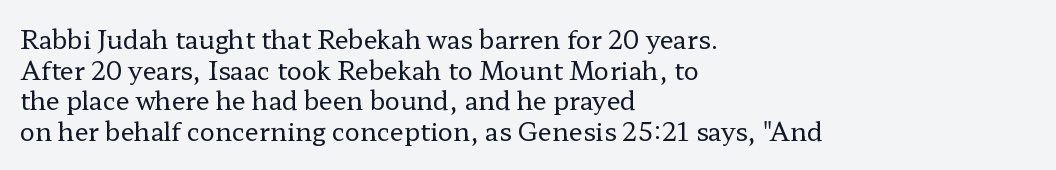
The image shows 25 px text type, upright; set left-aligned, line spacing 1.23x, normal letter spacing, not underlined.
